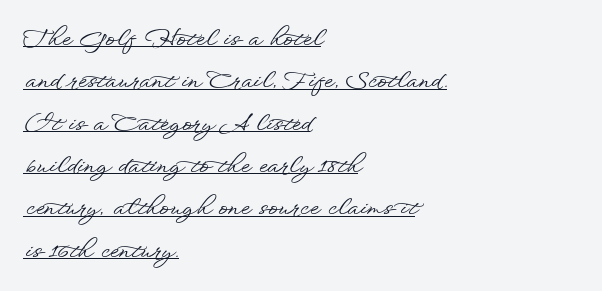
The image shows 23 px text type; set left-aligned, line spacing 1.84x, normal letter spacing, underlined.
